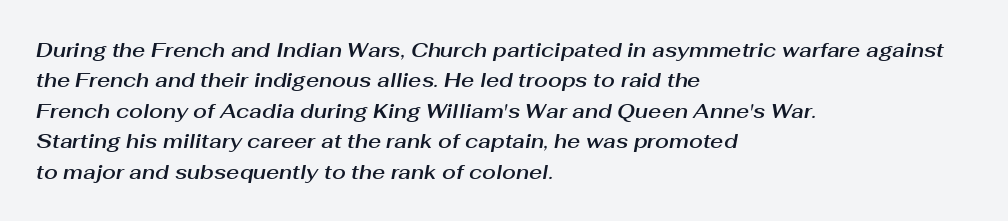
The rendering applies a slant to the glyphs. Quick note: underline off. The lines sit at an ordinary, default distance from one another. Left-aligned paragraph, ragged on the right. What stands out about the letter spacing? Nothing — it is the standard amount.
